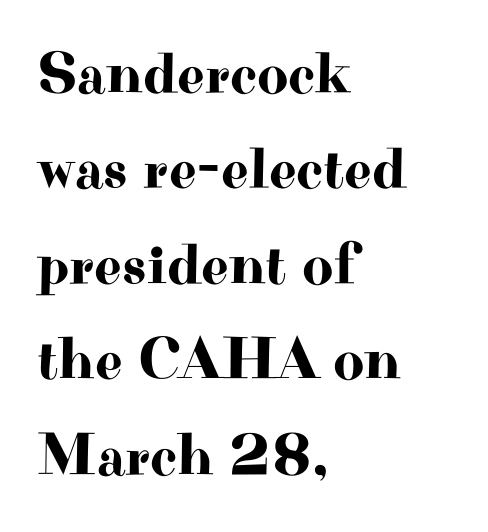
Q: Is the text italic (slanted)? A: No, it is upright.
Q: Is the typeface a serif or a sans-serif typeface? A: Serif.
Q: Is the text underlined? A: No.
Q: How is the paragraph aligned? A: Left-aligned.
Q: Is the spacing between letters normal or unusually wide? A: Normal.
Q: Is the spacing between lines tight, normal or loose? A: Normal.
Q: Width (condensed, normal, or wide)? A: Wide.
Q: Stroke contrast? A: High.
Q: x-height? A: Small.
Q: Monospaced? A: No.
